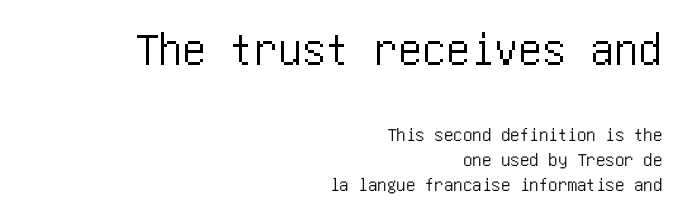
Compared with typical paragraphs, the rows here are spaced about the same. These lines keep a tight, regular rhythm from letter to letter. The specimen reads as upright at a glance. Honestly, there is no underline to notice here at all. The passage shown begins with its larger block and ends with its smaller one. All the whitespace from short lines collects on the left.
